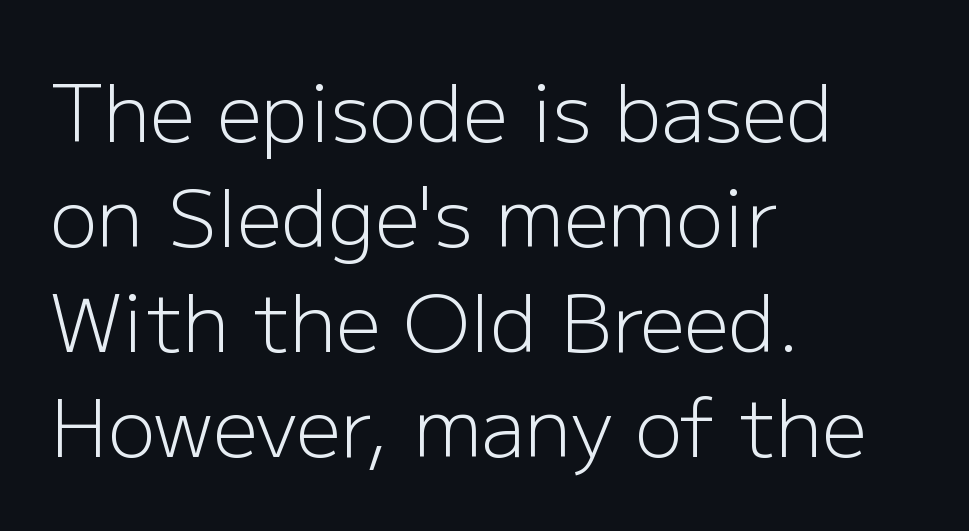
The image shows 79 px light sans-serif type, upright; set left-aligned, normal line spacing (1.33x), normal letter spacing, not underlined; low stroke contrast and a medium x-height.
